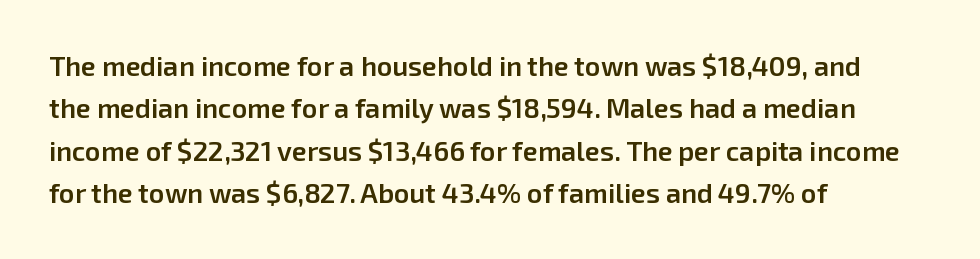
Caption: multi-line text, flush left, ragged right. Compared with typical body copy, the letter spacing here is the same. In terms of leading, this rendering sits right in the middle. Underlining? Definitely not there. How heavy is the stroke? Medium-heavy — a semibold, shy of bold. Style check: upright.
